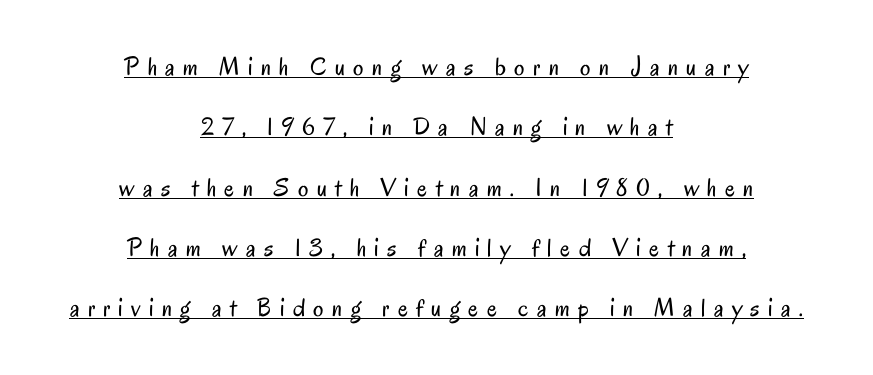
{"italic": "no", "bold": "no", "underline": "yes", "align": "center", "line_spacing": "loose", "line_spacing_ratio": 2.32, "letter_spacing": "wide", "letter_spacing_em": 0.32, "glyph_px": 26}
